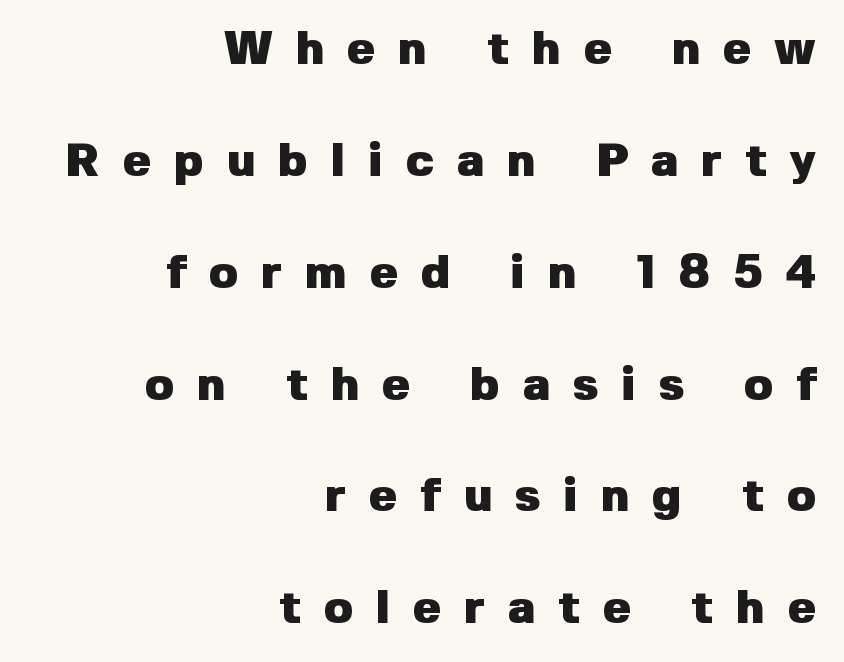
{"serif": "no", "italic": "no", "bold": "yes", "weight": "heavy", "width": "normal", "stroke_contrast": "low", "x_height": "medium", "monospaced": "no", "underline": "no", "align": "right", "line_spacing": "loose", "line_spacing_ratio": 2.38, "letter_spacing": "wide", "letter_spacing_em": 0.49, "glyph_px": 47}
